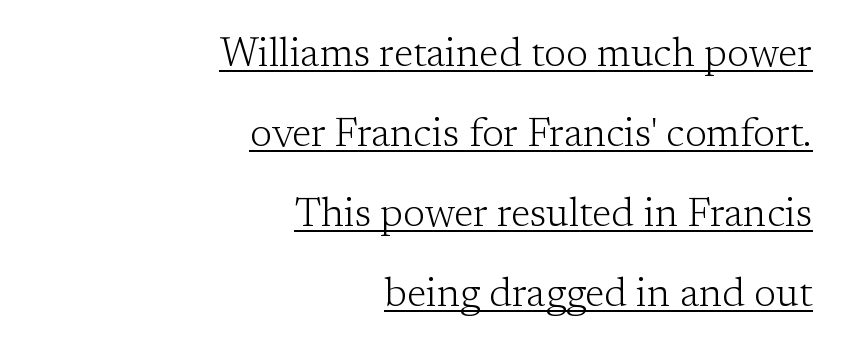
Q: Is the text bold? A: No.
Q: Is the text italic (slanted)? A: No, it is upright.
Q: Is the typeface a serif or a sans-serif typeface? A: Serif.
Q: Is the text underlined? A: Yes.
Q: How is the paragraph aligned? A: Right-aligned.
Q: Is the spacing between letters normal or unusually wide? A: Normal.
Q: Is the spacing between lines tight, normal or loose? A: Loose.
Q: Width (condensed, normal, or wide)? A: Normal.
Q: Stroke contrast? A: Low.
Q: x-height? A: Medium.
Q: Monospaced? A: No.
